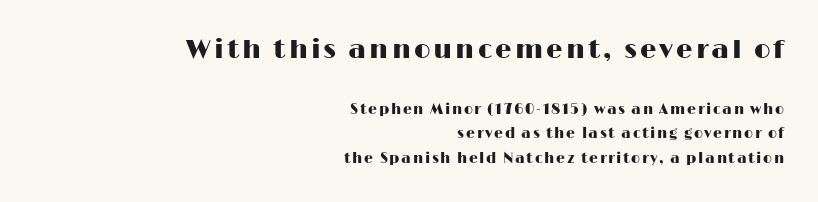
Where is the straight margin? On the right. In terms of posture, this sample is upright. The strip under each line holds only bare page. The initial chunk of copy outweighs the following chunk in type size.
